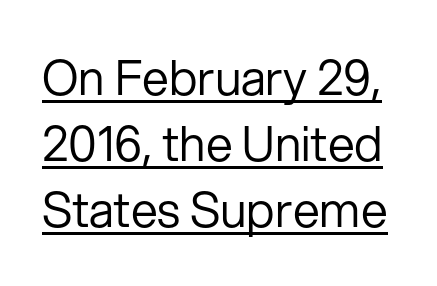
The weight would be labelled regular, book, light, or lighter still. Upright lettering throughout. Vertically, the passage feels balanced, rows spaced as you'd expect. No feet cap the strokes, marking this as sans-serif type. Looks like regular typesetting: each glyph gets only the width it needs.
